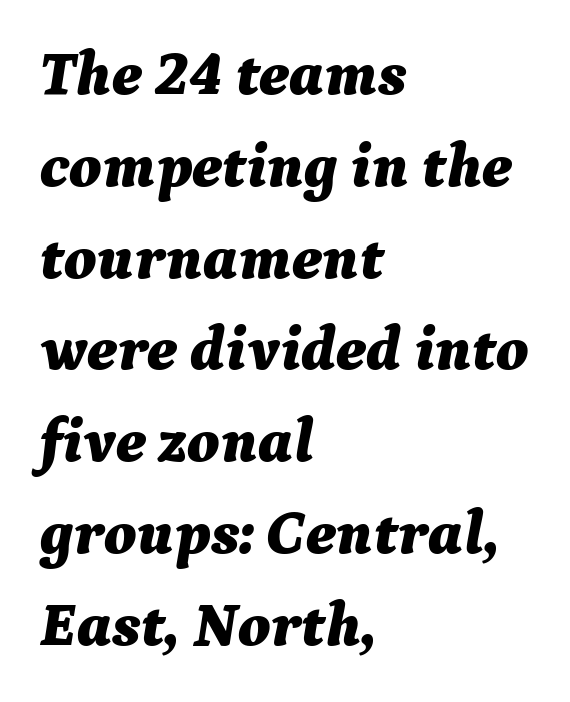
The image shows 62 px bold type, italic (leaning right); set left-aligned, normal line spacing (1.48x), normal letter spacing, not underlined; medium stroke contrast and a medium x-height.
